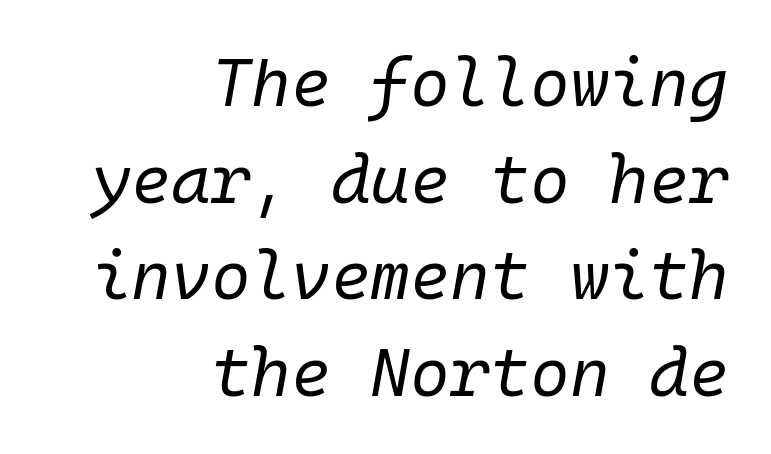
{"italic": "yes", "lean": "right", "slant_degrees": 10, "bold": "no", "weight": "regular", "width": "normal", "stroke_contrast": "low", "x_height": "medium", "monospaced": "yes", "underline": "no", "align": "right", "line_spacing": "normal", "line_spacing_ratio": 1.42, "letter_spacing": "normal", "letter_spacing_em": 0.0, "glyph_px": 68}
